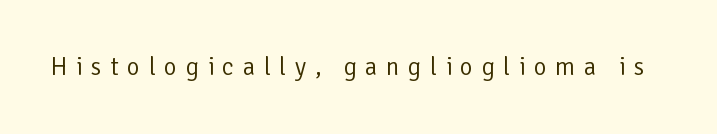
The image shows 25 px text type, upright; set unusually wide letter spacing (+0.34 em), not underlined.
